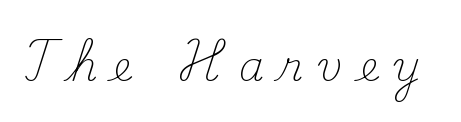
The image shows 40 px light serif type; set unusually wide letter spacing (+0.41 em), not underlined; medium stroke contrast and a small x-height.
